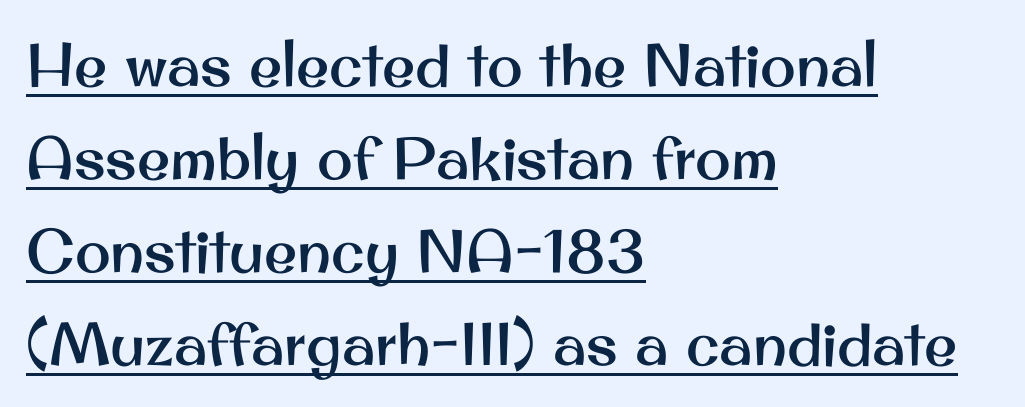
Q: Is the text italic (slanted)? A: No, it is upright.
Q: Is the typeface a serif or a sans-serif typeface? A: Sans-serif.
Q: Is the text underlined? A: Yes.
Q: How is the paragraph aligned? A: Left-aligned.
Q: Is the spacing between letters normal or unusually wide? A: Normal.
Q: Is the spacing between lines tight, normal or loose? A: Normal.
Q: Width (condensed, normal, or wide)? A: Normal.
Q: Stroke contrast? A: Medium.
Q: x-height? A: Small.
Q: Monospaced? A: No.
